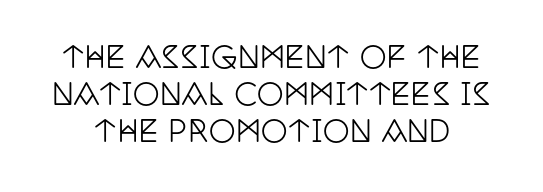
Tall strokes in this sample are plumb rather than angled. The specimen omits any rule beneath the text block's lines. What stands out about the letter spacing? Nothing — it is the standard amount. This sample has the flowing, uneven cadence of proportional lettering. Small tapered or slab feet sit at the stroke ends, so this counts as serif.
